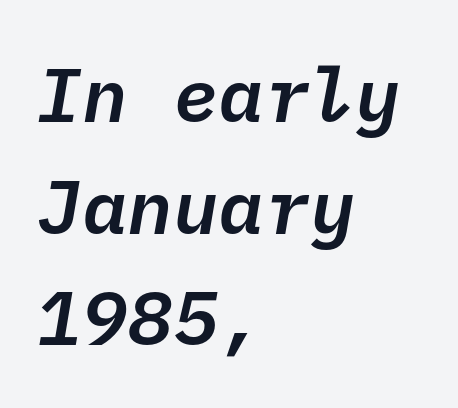
Honestly, there is no underline to notice here at all. Rows of type keep a routine distance in the vertical direction. The characters display no serif detailing; their extremities are plain. Heft: intermediate — a semibold. Standard letterfit; no display-style spreading of the glyphs. These lines stack with their left ends in a neat column.
